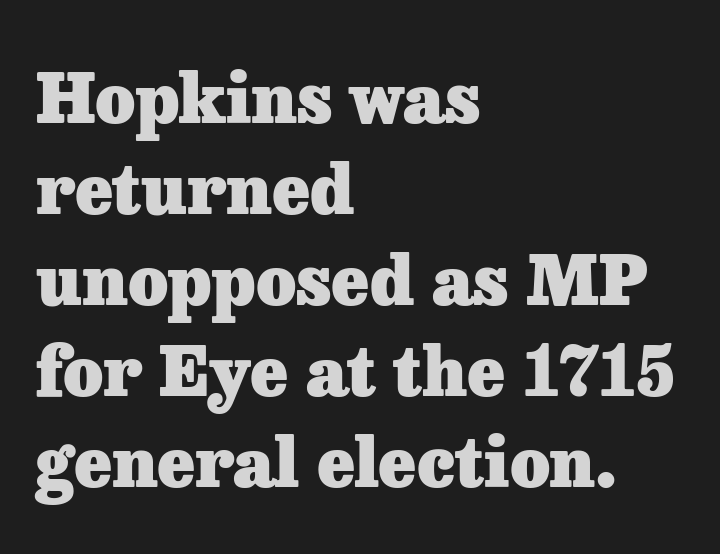
The image shows 69 px heavy serif type, upright; set left-aligned, normal line spacing (1.32x), normal letter spacing, not underlined; low stroke contrast and a medium x-height.
